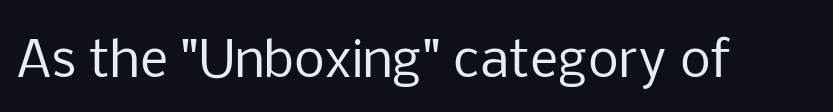
{"serif": "no", "italic": "no", "bold": "no", "weight": "regular", "width": "normal", "stroke_contrast": "low", "x_height": "medium", "monospaced": "no", "underline": "no", "letter_spacing": "normal", "letter_spacing_em": 0.0, "glyph_px": 49}
